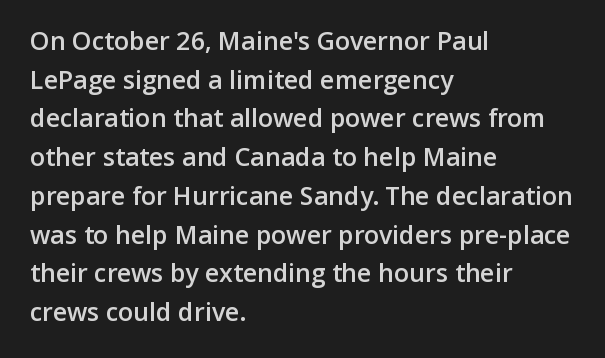
{"italic": "no", "bold": "semi", "underline": "no", "align": "left", "line_spacing": "normal", "line_spacing_ratio": 1.55, "letter_spacing": "normal", "letter_spacing_em": 0.0, "glyph_px": 25}
